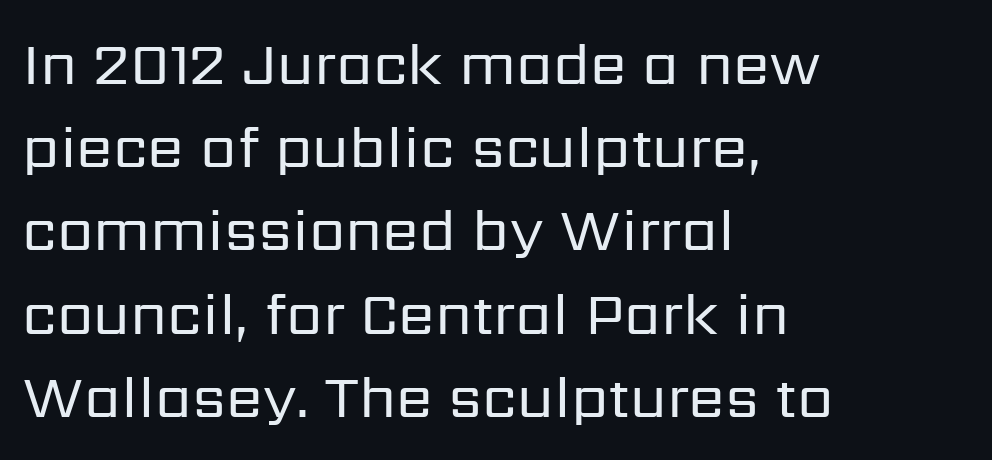
Q: Is the text bold? A: No.
Q: Is the text italic (slanted)? A: No, it is upright.
Q: Is the typeface a serif or a sans-serif typeface? A: Sans-serif.
Q: Is the text underlined? A: No.
Q: How is the paragraph aligned? A: Left-aligned.
Q: Is the spacing between letters normal or unusually wide? A: Normal.
Q: Is the spacing between lines tight, normal or loose? A: Normal.
Q: Width (condensed, normal, or wide)? A: Normal.
Q: Stroke contrast? A: Low.
Q: x-height? A: Medium.
Q: Monospaced? A: No.
